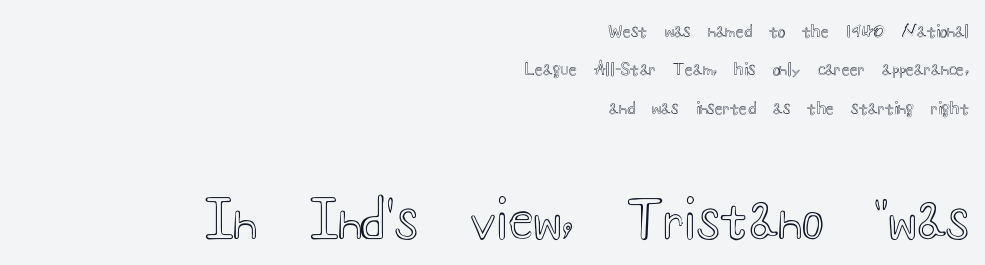
The image shows 52 px wide type, upright; set right-aligned, loose line spacing (2.26x), normal letter spacing, not underlined; the second (bottom) block is 3.06x larger; a small x-height.
